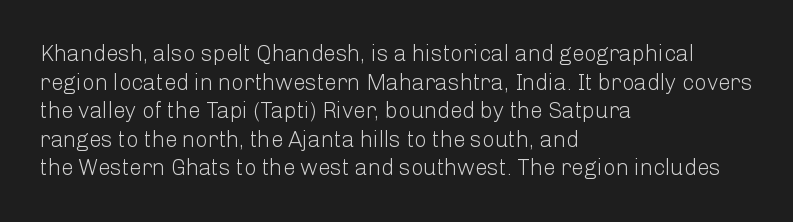
Check the space under the baseline: it is left empty. Characters follow at the spacing the type designer built in. These glyphs show unthickened strokes, regular width or finer. This is the regular roman posture of the typeface. A typesetter would call this leading conventional body-copy spacing. The compositor pushed each line to the left boundary.
